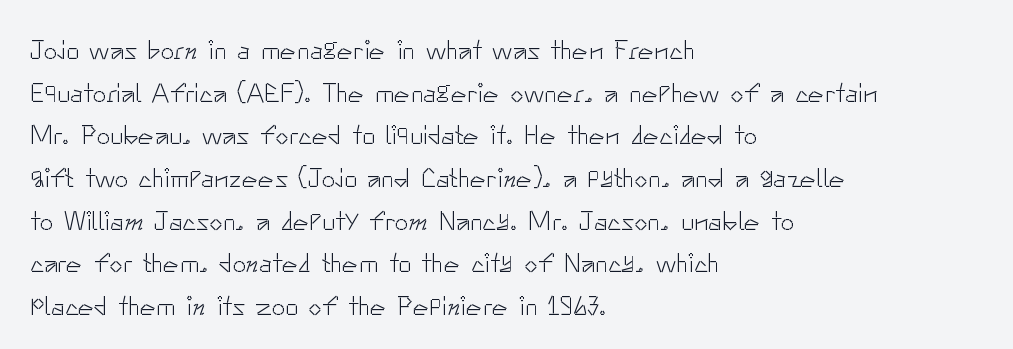
The ragged edge is on the right, which tells us the setting is flush left. Vertical strokes here are truly vertical. Heaviness? Minimal to ordinary, like unemphasized prose. Lines of text with bare space underneath.
